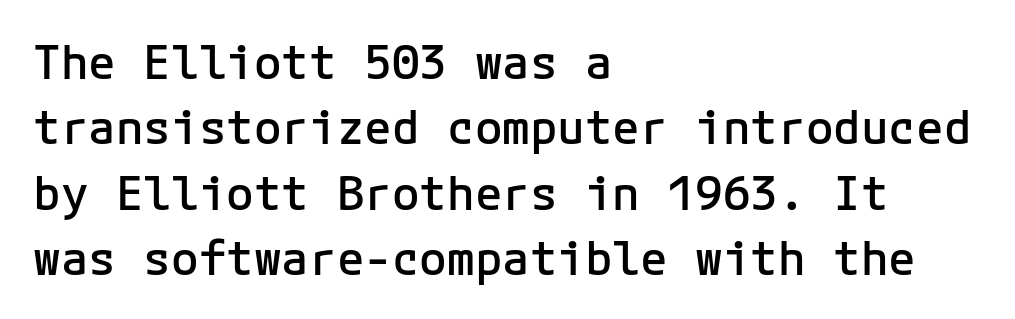
{"serif": "no", "italic": "no", "bold": "semi", "weight": "semibold", "width": "normal", "stroke_contrast": "low", "x_height": "medium", "underline": "no", "align": "left", "line_spacing": "normal", "line_spacing_ratio": 1.42, "letter_spacing": "normal", "letter_spacing_em": 0.0, "glyph_px": 46}
